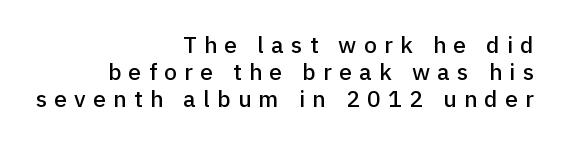
The image shows 23 px text type, upright; set right-aligned, line spacing 1.18x, unusually wide letter spacing (+0.32 em), not underlined.
